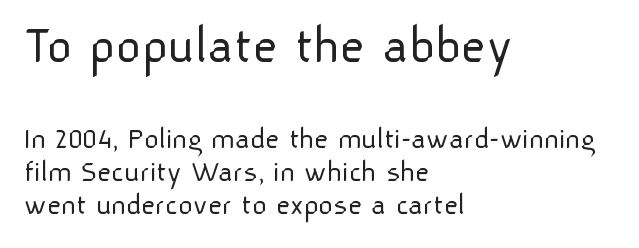
Q: Is the text bold? A: No.
Q: Is the text italic (slanted)? A: No, it is upright.
Q: Is the typeface a serif or a sans-serif typeface? A: Sans-serif.
Q: Is the text underlined? A: No.
Q: How is the paragraph aligned? A: Left-aligned.
Q: Is the spacing between letters normal or unusually wide? A: Normal.
Q: Is the spacing between lines tight, normal or loose? A: Tight.
Q: Which block of text is set in a larger size, the first (top) or the second (bottom)? A: The first (top) one.
Q: Width (condensed, normal, or wide)? A: Normal.
Q: Stroke contrast? A: Low.
Q: x-height? A: Medium.
Q: Monospaced? A: No.
